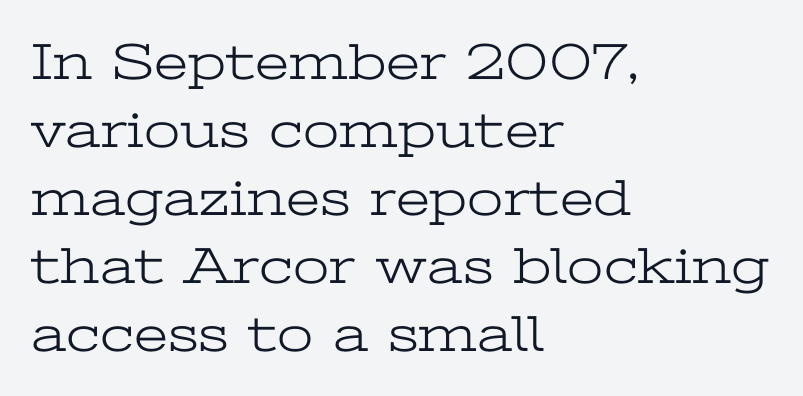
Q: Is the text bold? A: No.
Q: Is the text italic (slanted)? A: No, it is upright.
Q: Is the typeface a serif or a sans-serif typeface? A: Serif.
Q: Is the text underlined? A: No.
Q: How is the paragraph aligned? A: Left-aligned.
Q: Is the spacing between letters normal or unusually wide? A: Normal.
Q: Is the spacing between lines tight, normal or loose? A: Normal.
Q: Width (condensed, normal, or wide)? A: Wide.
Q: Stroke contrast? A: Low.
Q: x-height? A: Medium.
Q: Monospaced? A: No.
